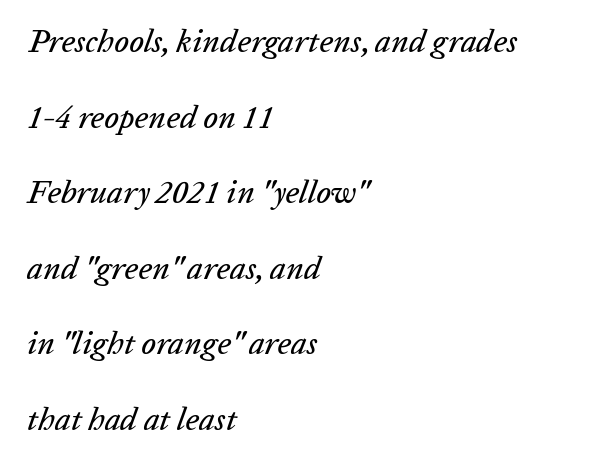
{"italic": "yes", "lean": "right", "slant_degrees": 20, "width": "normal", "stroke_contrast": "low", "x_height": "medium", "monospaced": "no", "underline": "no", "align": "left", "line_spacing": "loose", "line_spacing_ratio": 2.36, "letter_spacing": "normal", "letter_spacing_em": 0.0, "glyph_px": 32}
